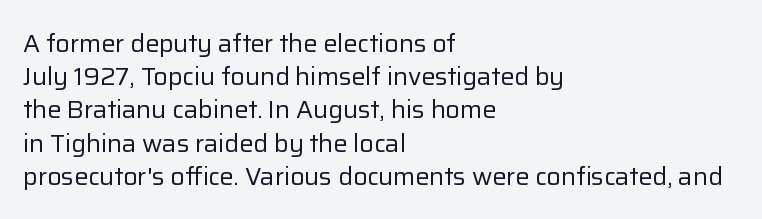
These lines sit exactly where default settings would place them. Decoration check: the copy has no underline. The typeface has the unassuming heft of standard copy or less. Horizontal alignment here is leftward, the default for most running prose.
